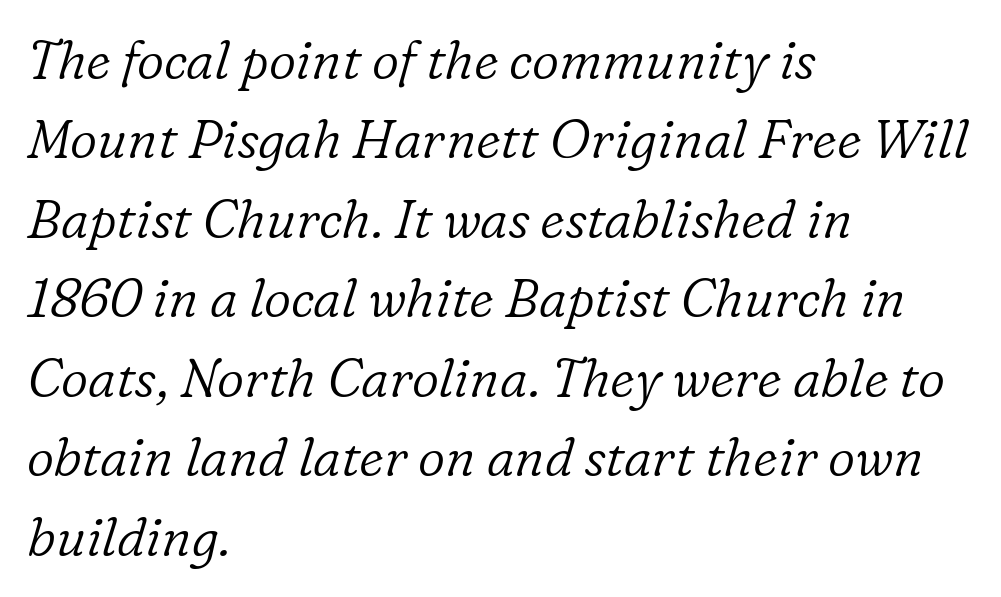
{"serif": "yes", "italic": "yes", "lean": "right", "slant_degrees": 16, "bold": "no", "weight": "light", "width": "normal", "stroke_contrast": "low", "x_height": "medium", "monospaced": "no", "underline": "no", "align": "left", "line_spacing": "normal", "line_spacing_ratio": 1.5, "letter_spacing": "normal", "letter_spacing_em": 0.0, "glyph_px": 53}
